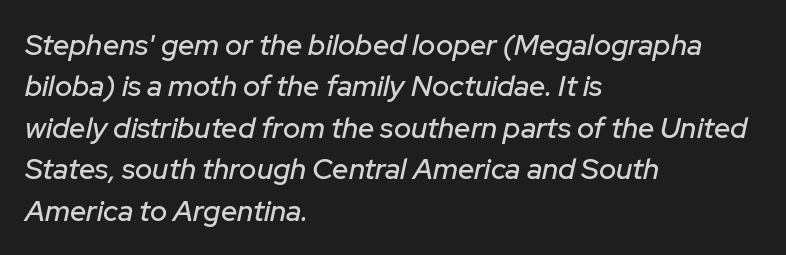
The image shows 29 px text type, italic (leaning right); set left-aligned, normal line spacing (1.43x), normal letter spacing, not underlined; low stroke contrast and a medium x-height.
